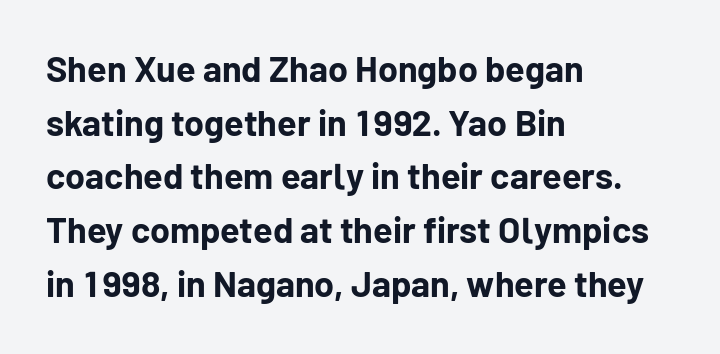
The image shows 36 px bold sans-serif type, upright; set left-aligned, normal line spacing (1.49x), normal letter spacing, not underlined; low stroke contrast and a medium x-height.
